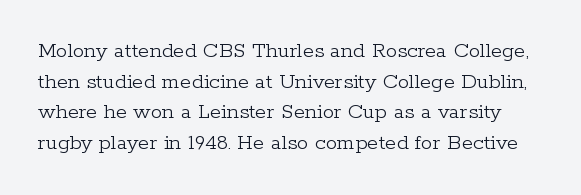
Rule under the text: the space is simply empty. A normal amount of white space separates one row of letters from the next. Stroke thickness stays within the range of a standard reading face or lighter. Characters remain perfectly vertical along every line. Short note: letters normally spaced.
